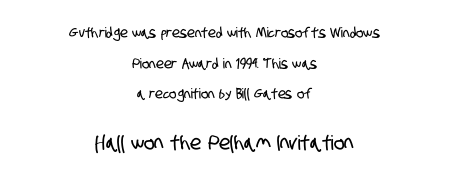
Anything drawn beneath the words? Only blank space. The compositor balanced each line on the midline. The composition opens small and finishes big. Compared with typical body copy, the letter spacing here is the same. Vertically, the passage feels expansive, rows floating well apart.
